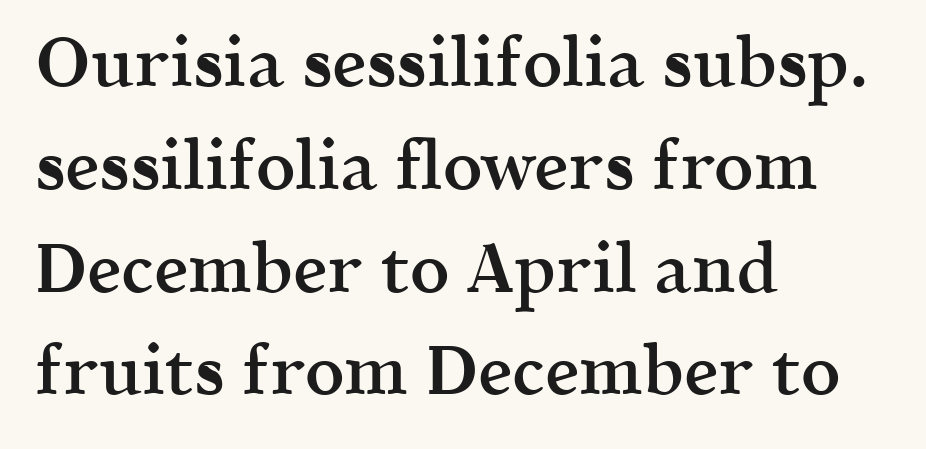
Q: Is the text bold? A: Semi-bold.
Q: Is the text italic (slanted)? A: No, it is upright.
Q: Is the typeface a serif or a sans-serif typeface? A: Serif.
Q: Is the text underlined? A: No.
Q: How is the paragraph aligned? A: Left-aligned.
Q: Is the spacing between letters normal or unusually wide? A: Normal.
Q: Is the spacing between lines tight, normal or loose? A: Normal.
Q: Width (condensed, normal, or wide)? A: Normal.
Q: x-height? A: Medium.
Q: Monospaced? A: No.
